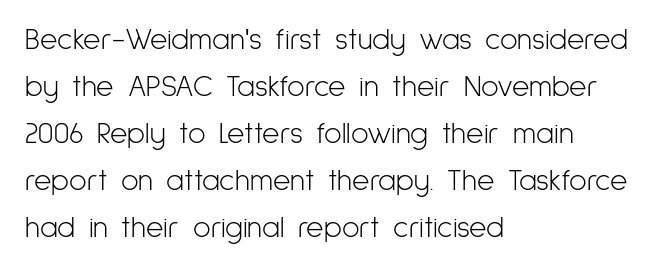
Lines of text with bare space underneath. Reading down the column, the eye jumps a familiar distance to each next line. Layout note: lines flush left. No extra tracking has been applied to these lines.
